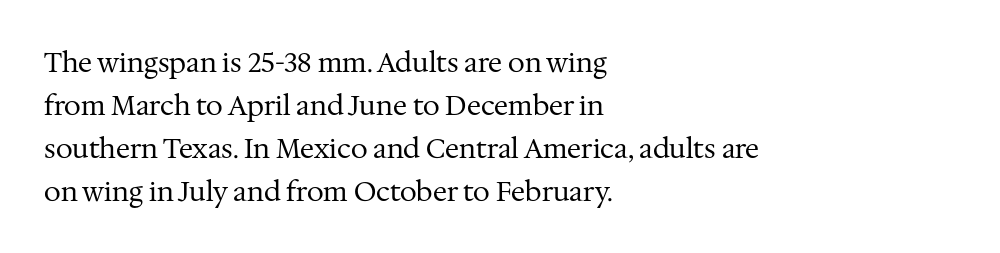
{"italic": "no", "bold": "no", "underline": "no", "align": "left", "line_spacing": "normal", "line_spacing_ratio": 1.59, "letter_spacing": "normal", "letter_spacing_em": 0.0, "glyph_px": 27}
